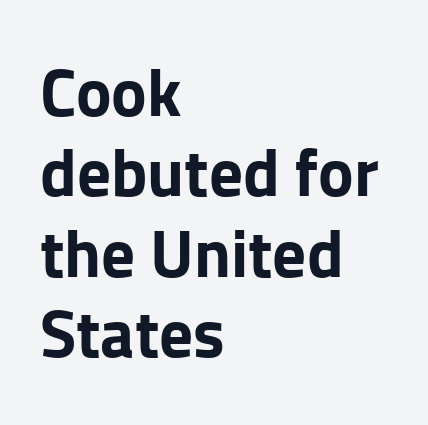
Short and long lines alike share a common starting point at left. The passage shown has conventional tracking throughout. The letters carry no serifs — their stems end cleanly without finishing strokes. The baseline area is clear. Bold? Absolutely — the strokes are thick and heavy. This is roman type, the default non-slanted kind.
